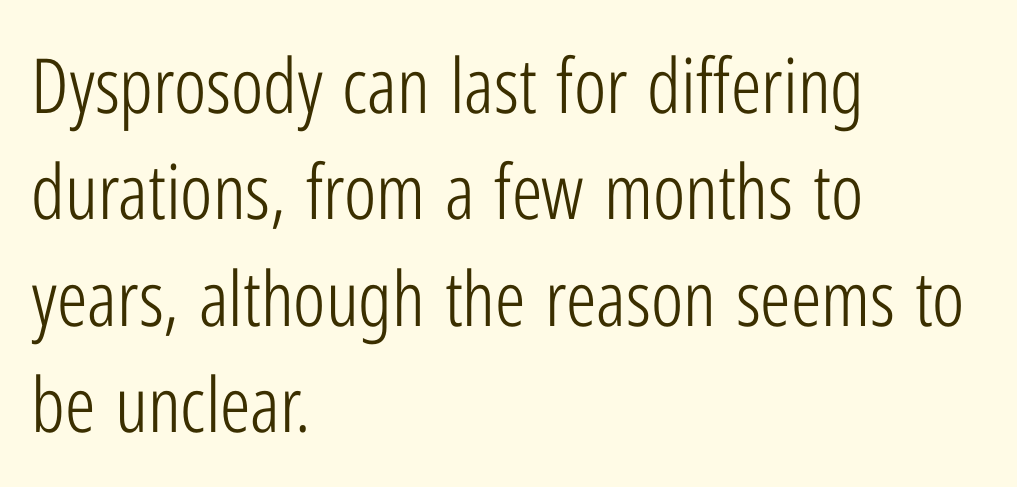
Q: Is the text bold? A: No.
Q: Is the text italic (slanted)? A: No, it is upright.
Q: Is the typeface a serif or a sans-serif typeface? A: Sans-serif.
Q: Is the text underlined? A: No.
Q: How is the paragraph aligned? A: Left-aligned.
Q: Is the spacing between letters normal or unusually wide? A: Normal.
Q: Is the spacing between lines tight, normal or loose? A: Normal.
Q: Width (condensed, normal, or wide)? A: Condensed.
Q: Stroke contrast? A: Low.
Q: x-height? A: Medium.
Q: Monospaced? A: No.
